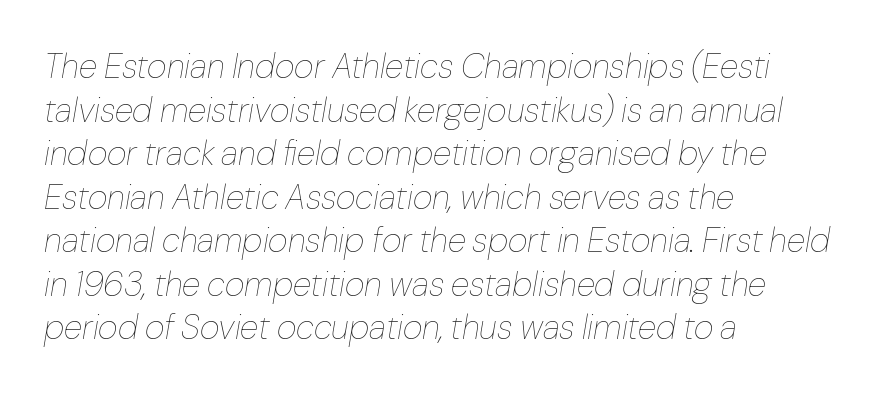
The image shows 34 px thin type, italic (leaning right); set left-aligned, normal line spacing (1.28x), normal letter spacing, not underlined; low stroke contrast and a medium x-height.
